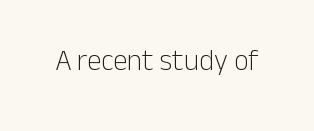
{"serif": "no", "italic": "no", "bold": "no", "weight": "light", "width": "normal", "stroke_contrast": "low", "x_height": "medium", "monospaced": "no", "underline": "no", "letter_spacing": "normal", "letter_spacing_em": 0.0, "glyph_px": 29}
